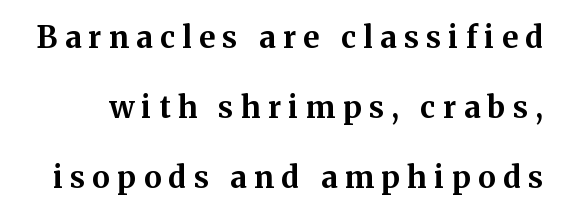
{"serif": "yes", "italic": "no", "bold": "yes", "weight": "bold", "width": "normal", "stroke_contrast": "medium", "x_height": "medium", "monospaced": "no", "underline": "no", "line_spacing": "loose", "line_spacing_ratio": 2.33, "letter_spacing": "wide", "letter_spacing_em": 0.25, "glyph_px": 30}
